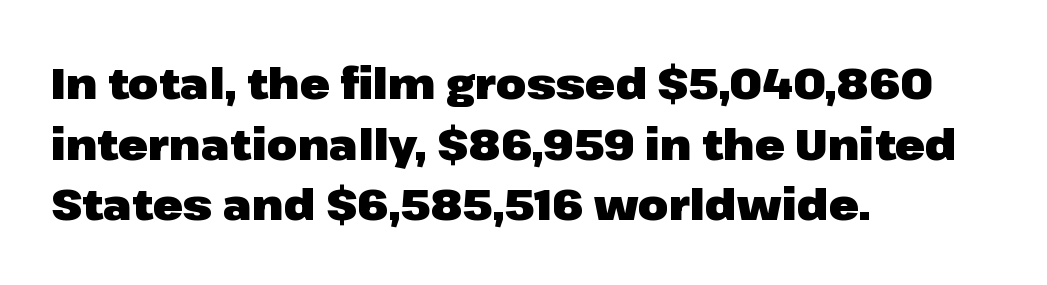
Q: Is the text bold? A: Yes.
Q: Is the text italic (slanted)? A: No, it is upright.
Q: Is the typeface a serif or a sans-serif typeface? A: Sans-serif.
Q: Is the text underlined? A: No.
Q: How is the paragraph aligned? A: Left-aligned.
Q: Is the spacing between letters normal or unusually wide? A: Normal.
Q: Is the spacing between lines tight, normal or loose? A: Normal.
Q: Width (condensed, normal, or wide)? A: Normal.
Q: Stroke contrast? A: Low.
Q: x-height? A: Medium.
Q: Monospaced? A: No.
